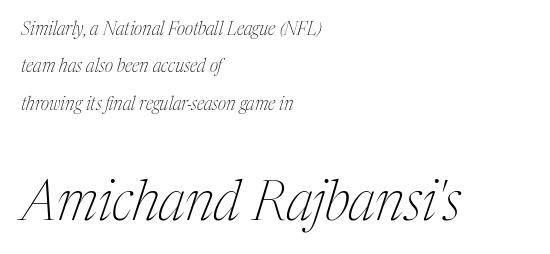
{"serif": "yes", "italic": "yes", "lean": "right", "slant_degrees": 17, "bold": "no", "weight": "thin", "width": "condensed", "stroke_contrast": "medium", "x_height": "medium", "monospaced": "no", "underline": "no", "align": "left", "line_spacing": "loose", "line_spacing_ratio": 2.07, "letter_spacing": "normal", "letter_spacing_em": 0.0, "larger_block": "second", "size_ratio": 3.06, "glyph_px": 55}
